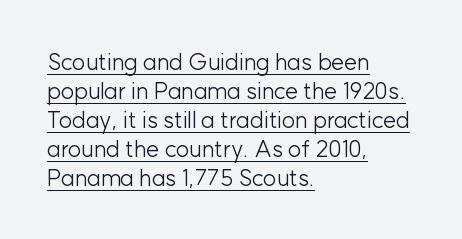
Q: Is the text bold? A: No.
Q: Is the text italic (slanted)? A: No, it is upright.
Q: Is the text underlined? A: Yes.
Q: How is the paragraph aligned? A: Left-aligned.
Q: Is the spacing between letters normal or unusually wide? A: Normal.
Q: Is the spacing between lines tight, normal or loose? A: Normal.
